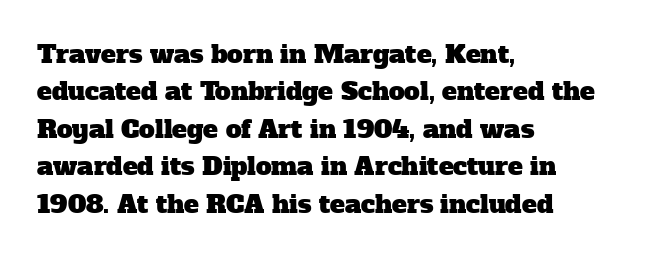
Q: Is the text underlined? A: No.
Q: How is the paragraph aligned? A: Left-aligned.
Q: Is the spacing between letters normal or unusually wide? A: Normal.
Q: Is the spacing between lines tight, normal or loose? A: Normal.
